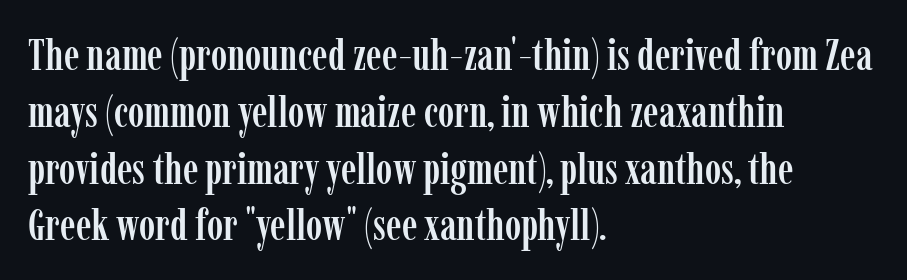
Q: Is the text italic (slanted)? A: No, it is upright.
Q: Is the typeface a serif or a sans-serif typeface? A: Serif.
Q: Is the text underlined? A: No.
Q: How is the paragraph aligned? A: Left-aligned.
Q: Is the spacing between letters normal or unusually wide? A: Normal.
Q: Is the spacing between lines tight, normal or loose? A: Normal.
Q: Width (condensed, normal, or wide)? A: Condensed.
Q: Stroke contrast? A: Low.
Q: x-height? A: Medium.
Q: Monospaced? A: No.
